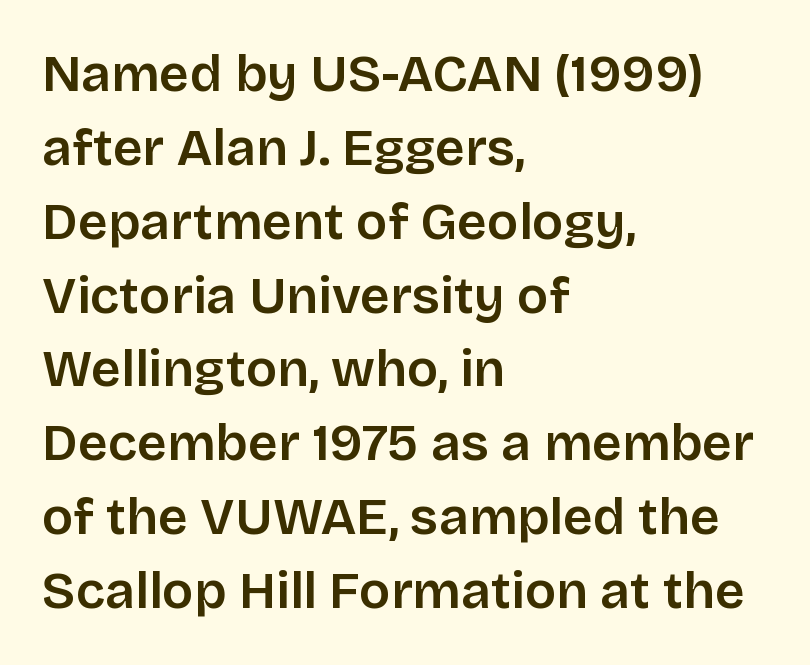
Summary of weight: moderately heavy, a semibold. A typesetter would call this proportional, since set widths differ per character. These lines sit exactly where default settings would place them. A clean baseline with only descenders dipping below it. Observe the ordinary spacing: letters are neighbours, not strangers. Is the block centered? No — it sits flush against the left margin.
